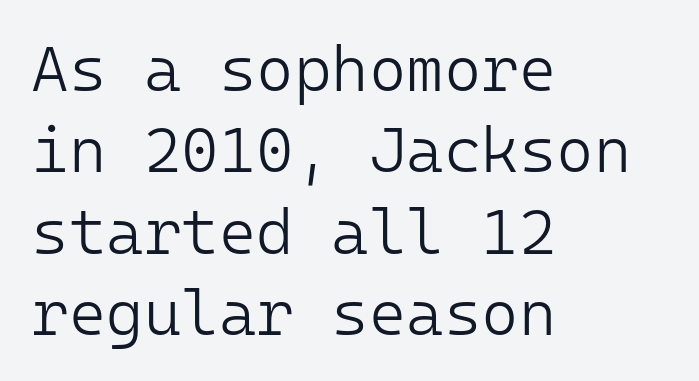
The image shows 64 px light sans-serif type, upright, monospaced; set left-aligned, normal line spacing (1.27x), normal letter spacing, not underlined; low stroke contrast and a medium x-height.
